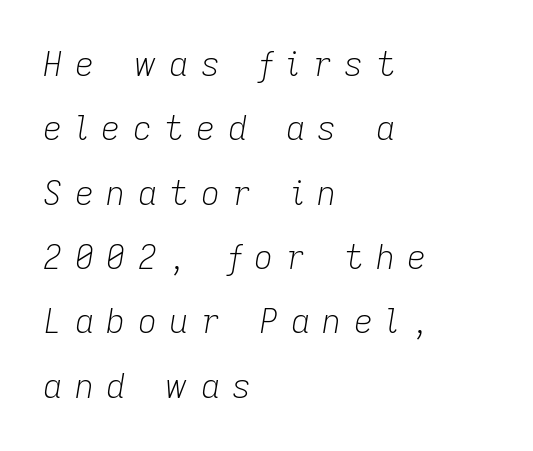
The letters look calm and open, with moderate or lighter stems. Each letter keeps its own natural width here, so spacing adapts to shape. Posture: slanted. Display-style spreading of the glyphs; the letterfit is very open. Descenders hang freely into open space. The setting favours the left margin, as ordinary paragraphs usually do.
